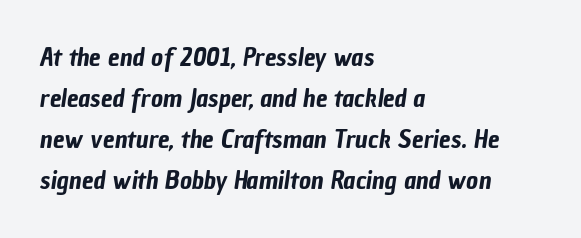
The image shows 26 px text type; set left-aligned, normal line spacing (1.58x), normal letter spacing, not underlined.
